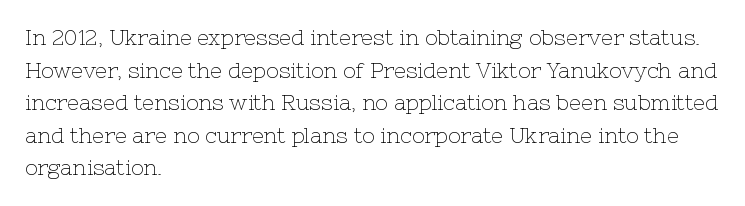
The image shows 21 px text type, upright; set left-aligned, normal line spacing (1.55x), normal letter spacing, not underlined.
